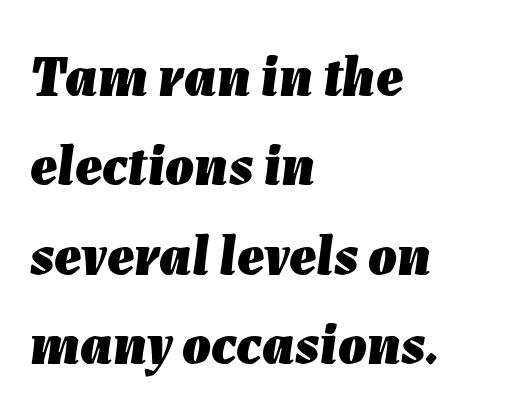
The image shows 57 px heavy type, italic (leaning right); set left-aligned, normal line spacing (1.57x), normal letter spacing, not underlined; low stroke contrast and a medium x-height.
